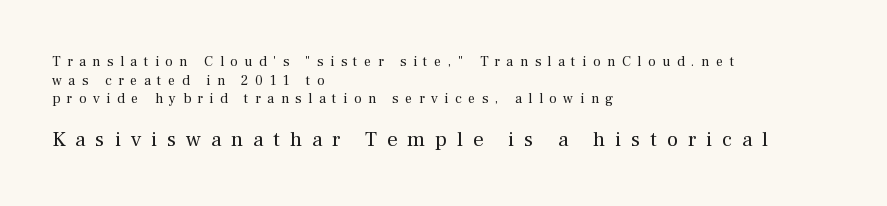
{"italic": "no", "bold": "no", "underline": "no", "align": "left", "line_spacing": "normal", "line_spacing_ratio": 1.33, "letter_spacing": "wide", "letter_spacing_em": 0.47, "larger_block": "second", "size_ratio": 1.5, "glyph_px": 21}
